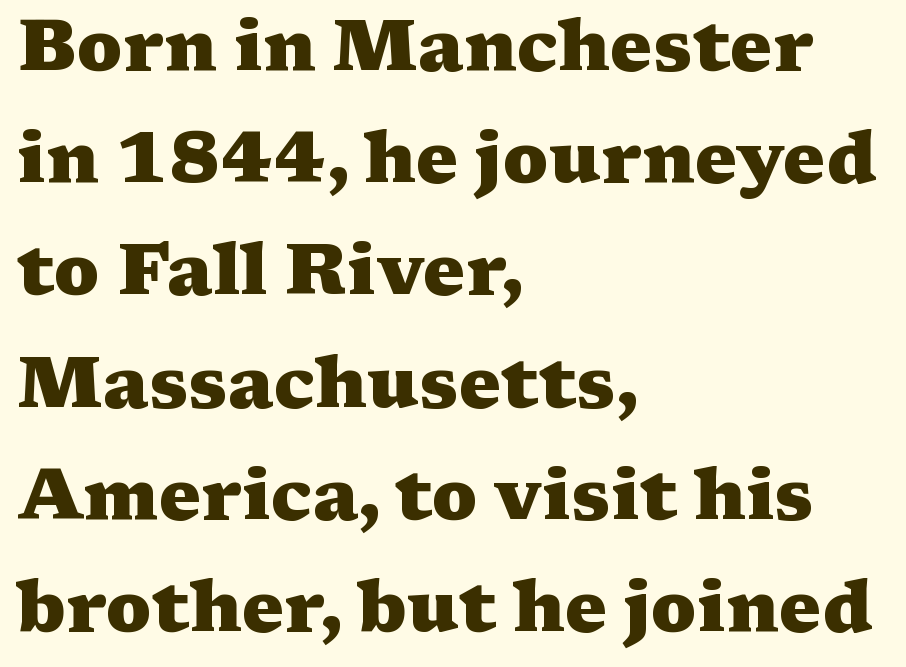
The image shows 71 px heavy, wide serif type, upright; set left-aligned, normal line spacing (1.58x), normal letter spacing, not underlined; medium stroke contrast and a medium x-height.
